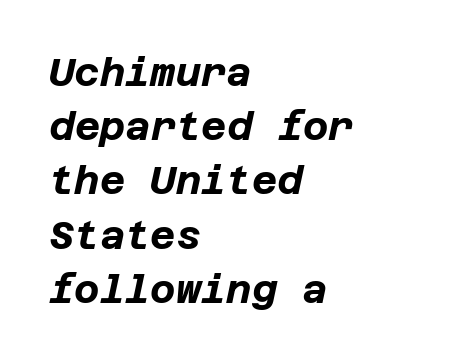
Q: Is the text bold? A: Yes.
Q: Is the text italic (slanted)? A: Yes, it leans right by about 12 degrees.
Q: Is the text underlined? A: No.
Q: How is the paragraph aligned? A: Left-aligned.
Q: Is the spacing between letters normal or unusually wide? A: Normal.
Q: Is the spacing between lines tight, normal or loose? A: Normal.
Q: Width (condensed, normal, or wide)? A: Normal.
Q: Stroke contrast? A: Low.
Q: x-height? A: Large.
